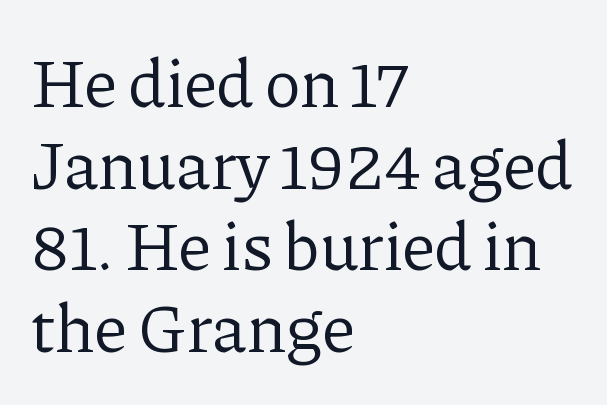
The typeface has the unassuming heft of standard copy or less. Looks like regular typesetting: each glyph gets only the width it needs. All the whitespace from short lines collects on the right. Posture: vertical. Glance below the letters and you will spot only blank space. Serif or sans? Serif — the stroke terminals have little feet.
